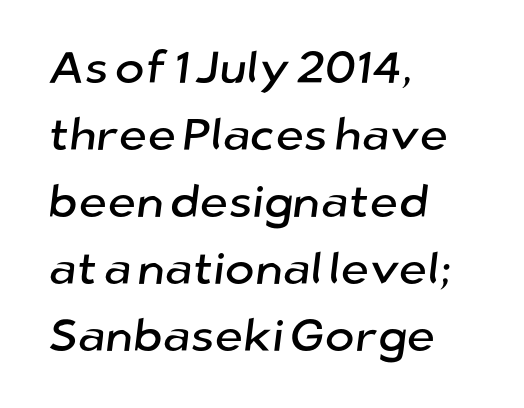
{"serif": "no", "width": "normal", "stroke_contrast": "low", "x_height": "medium", "monospaced": "no", "underline": "no", "align": "left", "line_spacing": "normal", "line_spacing_ratio": 1.49, "letter_spacing": "normal", "letter_spacing_em": 0.0, "glyph_px": 45}
